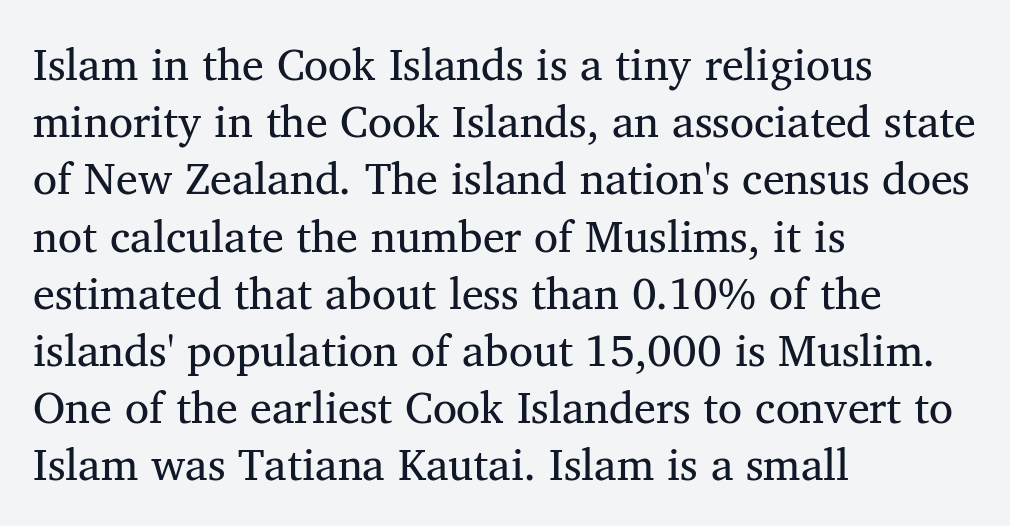
Q: Is the text bold? A: No.
Q: Is the typeface a serif or a sans-serif typeface? A: Serif.
Q: Is the text underlined? A: No.
Q: How is the paragraph aligned? A: Left-aligned.
Q: Is the spacing between letters normal or unusually wide? A: Normal.
Q: Is the spacing between lines tight, normal or loose? A: Normal.
Q: Width (condensed, normal, or wide)? A: Normal.
Q: Stroke contrast? A: Medium.
Q: x-height? A: Medium.
Q: Monospaced? A: No.
